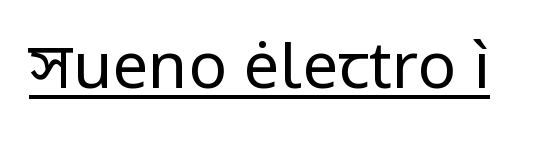
{"serif": "no", "italic": "no", "bold": "no", "weight": "regular", "width": "normal", "stroke_contrast": "low", "x_height": "medium", "monospaced": "no", "underline": "yes", "letter_spacing": "normal", "letter_spacing_em": 0.0, "glyph_px": 64}
